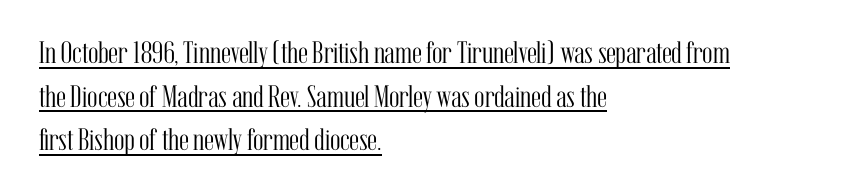
The image shows 31 px light, condensed serif type, upright; set left-aligned, normal line spacing (1.41x), normal letter spacing, underlined; medium stroke contrast and a medium x-height.
